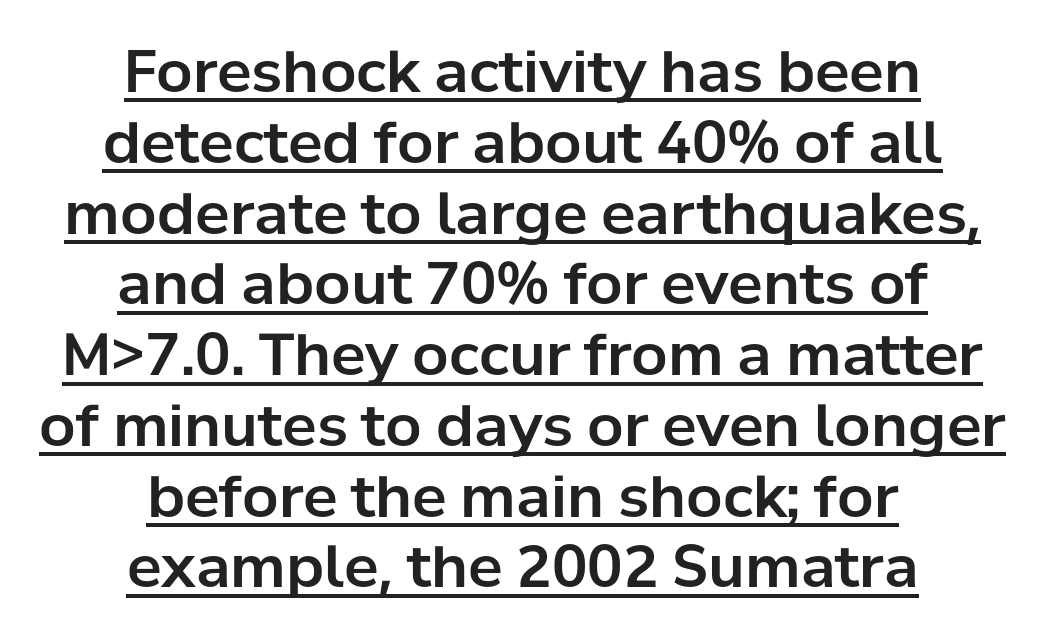
Q: Is the text italic (slanted)? A: No, it is upright.
Q: Is the typeface a serif or a sans-serif typeface? A: Sans-serif.
Q: Is the text underlined? A: Yes.
Q: How is the paragraph aligned? A: Centered.
Q: Is the spacing between letters normal or unusually wide? A: Normal.
Q: Width (condensed, normal, or wide)? A: Normal.
Q: Stroke contrast? A: Low.
Q: x-height? A: Medium.
Q: Monospaced? A: No.
